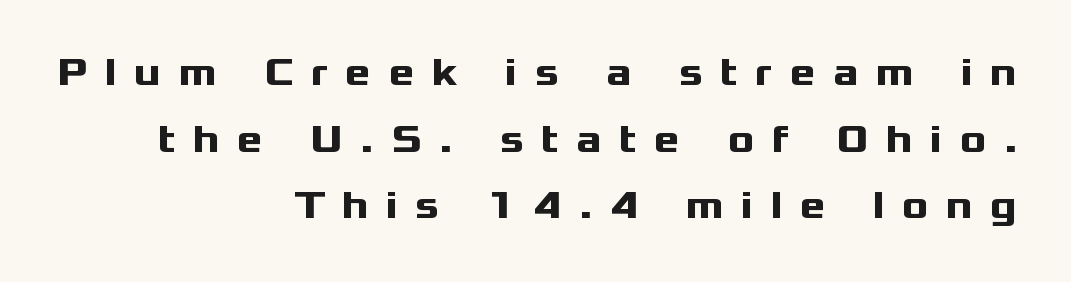
The image shows 39 px heavy, wide sans-serif type, upright; set right-aligned, line spacing 1.71x, unusually wide letter spacing (+0.45 em), not underlined; medium stroke contrast and a medium x-height.
